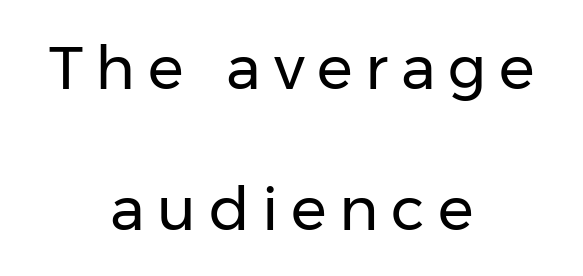
Q: Is the text bold? A: No.
Q: Is the text italic (slanted)? A: No, it is upright.
Q: Is the typeface a serif or a sans-serif typeface? A: Sans-serif.
Q: Is the text underlined? A: No.
Q: How is the paragraph aligned? A: Centered.
Q: Is the spacing between letters normal or unusually wide? A: Unusually wide.
Q: Is the spacing between lines tight, normal or loose? A: Loose.
Q: Width (condensed, normal, or wide)? A: Normal.
Q: Stroke contrast? A: Low.
Q: x-height? A: Medium.
Q: Monospaced? A: No.
